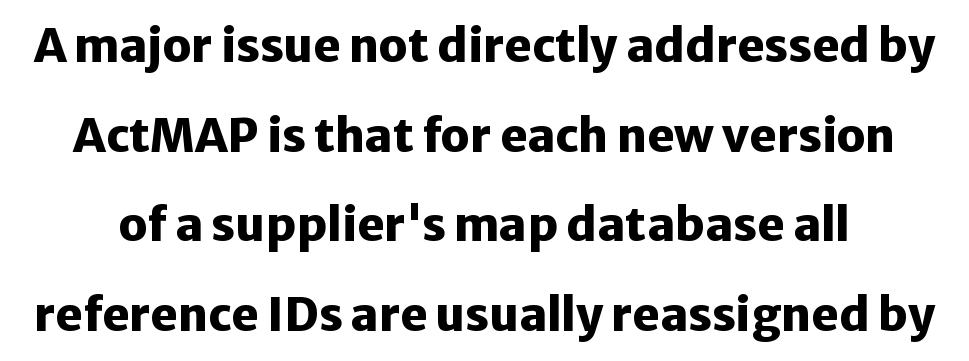
Q: Is the text bold? A: Yes.
Q: Is the text italic (slanted)? A: No, it is upright.
Q: Is the typeface a serif or a sans-serif typeface? A: Sans-serif.
Q: Is the text underlined? A: No.
Q: Is the spacing between letters normal or unusually wide? A: Normal.
Q: Is the spacing between lines tight, normal or loose? A: Loose.
Q: Width (condensed, normal, or wide)? A: Normal.
Q: Stroke contrast? A: Low.
Q: x-height? A: Medium.
Q: Monospaced? A: No.
